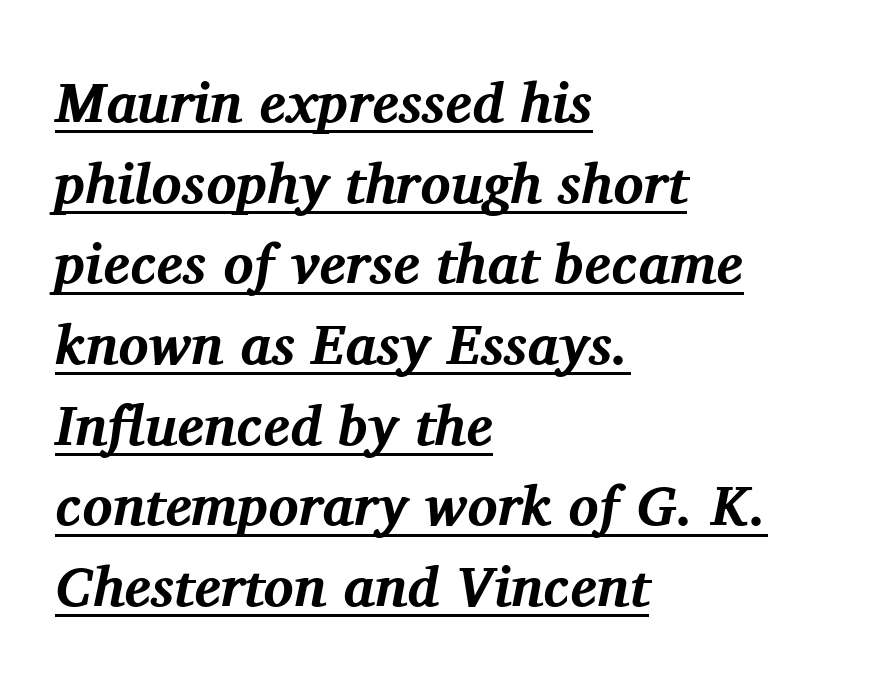
{"serif": "yes", "italic": "yes", "lean": "right", "slant_degrees": 11, "bold": "yes", "weight": "bold", "width": "normal", "stroke_contrast": "medium", "x_height": "medium", "monospaced": "no", "underline": "yes", "align": "left", "line_spacing": "normal", "line_spacing_ratio": 1.44, "letter_spacing": "normal", "letter_spacing_em": 0.0, "glyph_px": 56}
